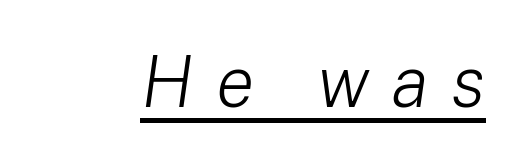
Tracking here is generous; glyphs stand well apart from one another. The words here are underlined. The passage shown is typed in a proportional face where columns would drift. Posture: slanted.
